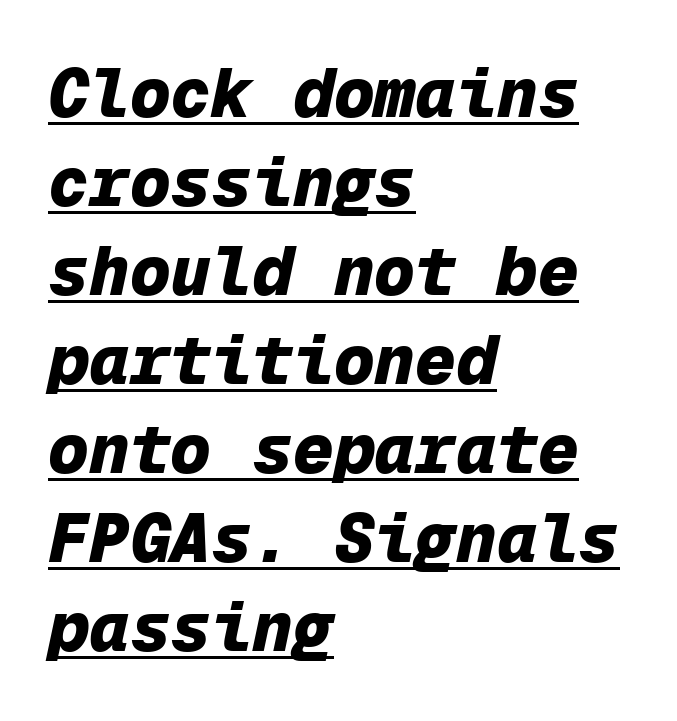
The image shows 68 px heavy type, italic (leaning right), monospaced; set left-aligned, normal line spacing (1.31x), normal letter spacing, underlined; low stroke contrast and a medium x-height.
